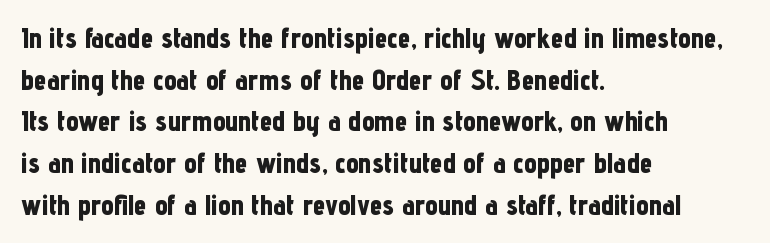
{"serif": "no", "italic": "no", "bold": "yes", "weight": "bold", "width": "condensed", "stroke_contrast": "low", "x_height": "medium", "monospaced": "no", "underline": "no", "align": "left", "line_spacing": "normal", "line_spacing_ratio": 1.49, "letter_spacing": "normal", "letter_spacing_em": 0.0, "glyph_px": 28}
